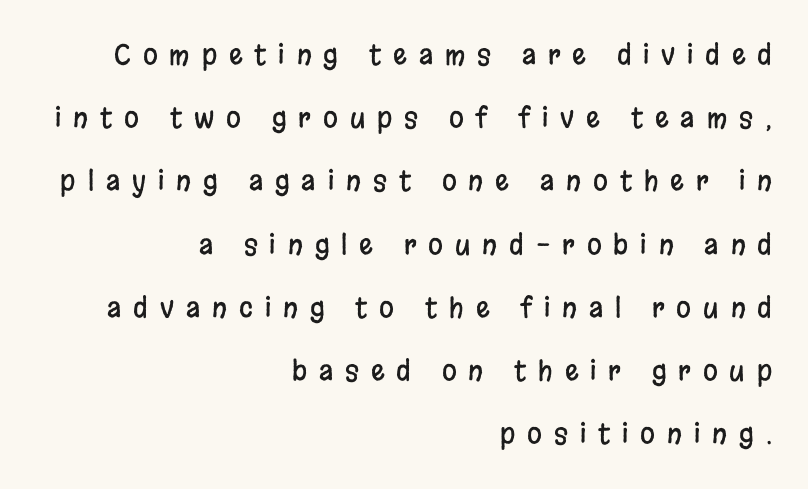
{"italic": "no", "underline": "no", "align": "right", "line_spacing": "loose", "line_spacing_ratio": 2.34, "letter_spacing": "wide", "letter_spacing_em": 0.44, "glyph_px": 27}
